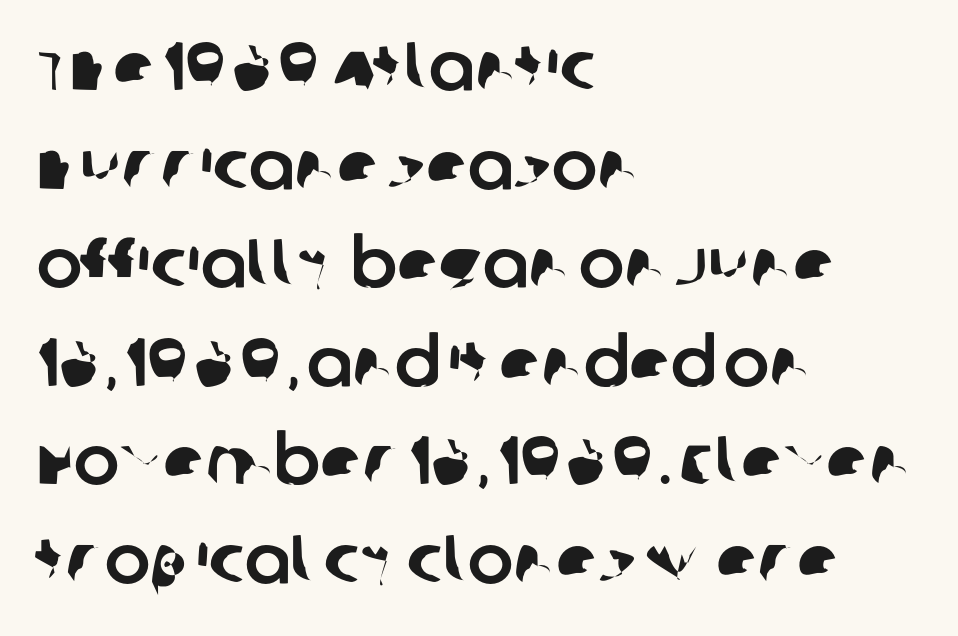
{"serif": "no", "width": "normal", "stroke_contrast": "low", "x_height": "large", "monospaced": "no", "underline": "no", "align": "left", "line_spacing": "normal", "line_spacing_ratio": 1.45, "letter_spacing": "normal", "letter_spacing_em": 0.0, "glyph_px": 68}
